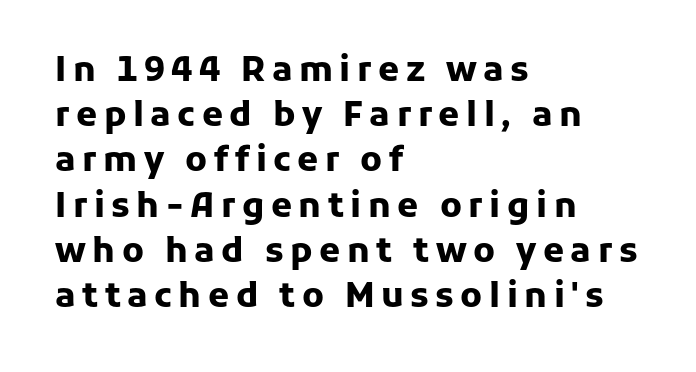
The image shows 34 px heavy sans-serif type, upright; set left-aligned, normal line spacing (1.33x), not underlined; low stroke contrast and a medium x-height.
